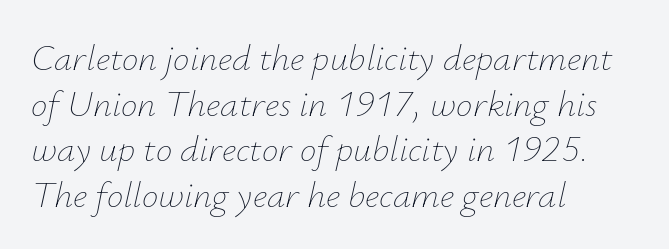
The image shows 37 px thin type, italic (leaning right); set left-aligned, line spacing 1.23x, normal letter spacing, not underlined; low stroke contrast and a small x-height.
